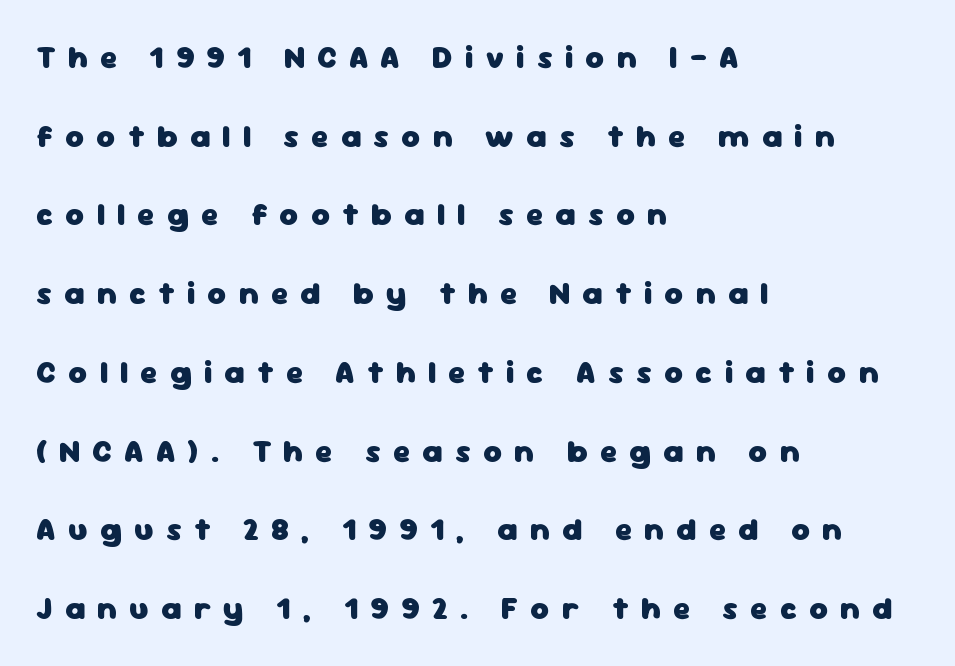
The image shows 32 px heavy sans-serif type, upright; set left-aligned, loose line spacing (2.46x), unusually wide letter spacing (+0.38 em), not underlined; low stroke contrast and a medium x-height.
